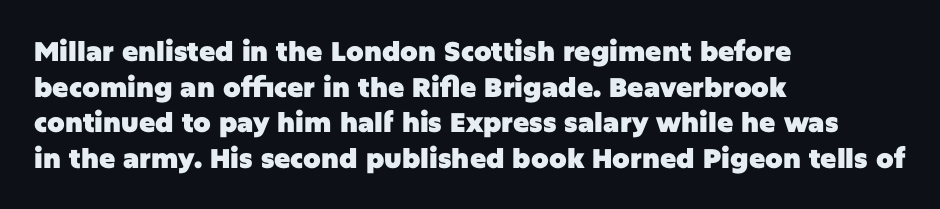
{"italic": "no", "bold": "yes", "underline": "no", "align": "left", "line_spacing": "normal", "line_spacing_ratio": 1.32, "letter_spacing": "normal", "letter_spacing_em": 0.0, "glyph_px": 27}
